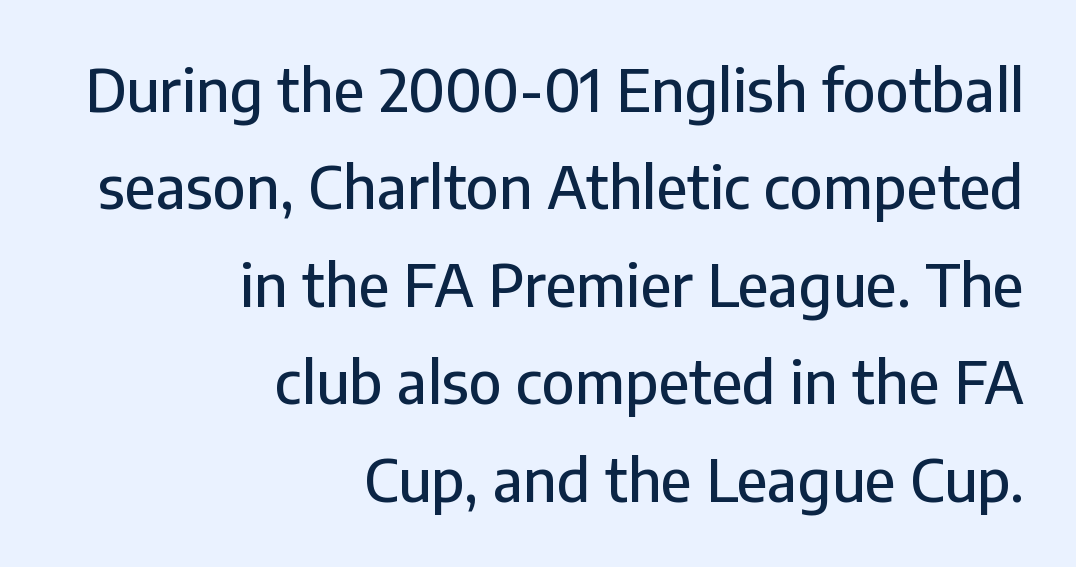
Q: Is the text italic (slanted)? A: No, it is upright.
Q: Is the typeface a serif or a sans-serif typeface? A: Sans-serif.
Q: Is the text underlined? A: No.
Q: How is the paragraph aligned? A: Right-aligned.
Q: Is the spacing between letters normal or unusually wide? A: Normal.
Q: Is the spacing between lines tight, normal or loose? A: Normal.
Q: Width (condensed, normal, or wide)? A: Normal.
Q: Stroke contrast? A: Low.
Q: x-height? A: Medium.
Q: Monospaced? A: No.
